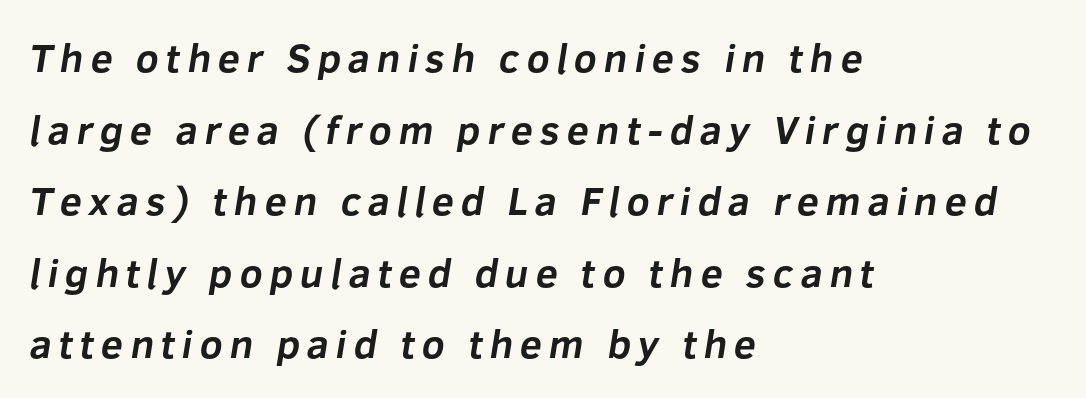
Look at the stroke-to-counter ratio: heavy, a bold. This sample has the flowing, uneven cadence of proportional lettering. The glyphs are unaccompanied by any horizontal stroke below them. If you drew a ruler down the left edge, every line would touch it.
